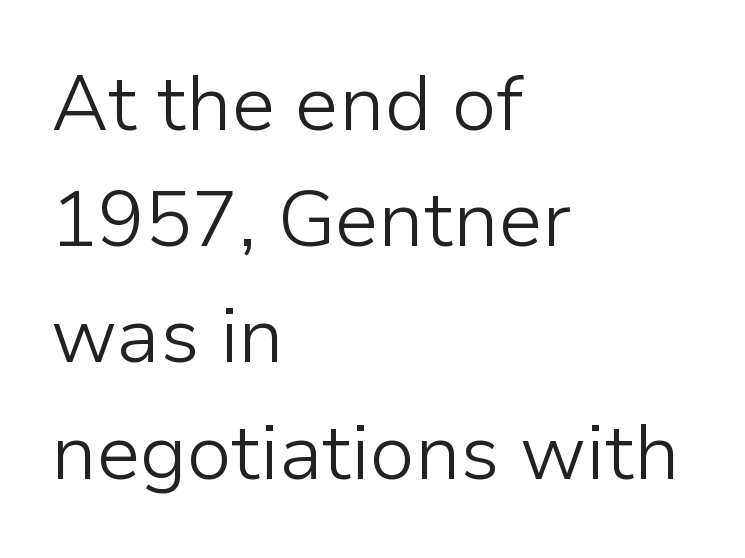
Is the block centered? No — it sits flush against the left margin. Nobody drew a line under any word here. The gaps between neighbouring characters are ordinary and unremarkable. This sample uses a sans-serif face. No heavy texture on the line: the type isn't bold.
